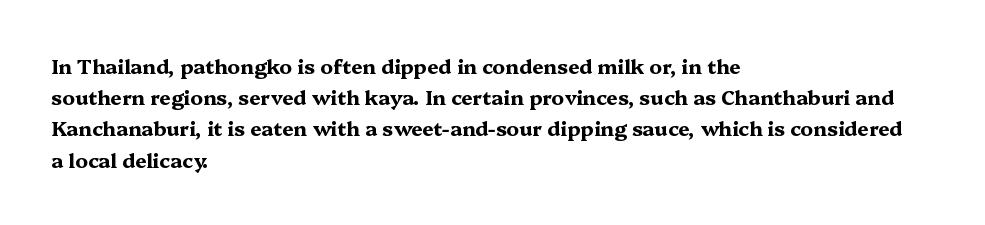
Beneath every word, the page is bare. The letterforms sit shoulder to shoulder at normal distance. The typesetter chose a ragged-right arrangement here. What weight is shown? A full bold with thick strokes.
